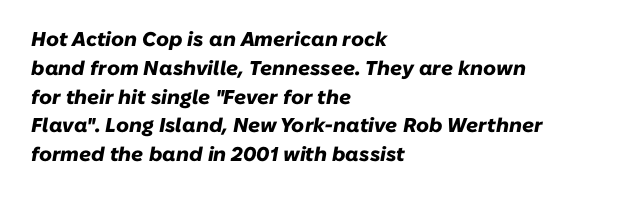
The image shows 20 px bold type, italic (leaning right); set left-aligned, normal line spacing (1.44x), normal letter spacing, not underlined.
